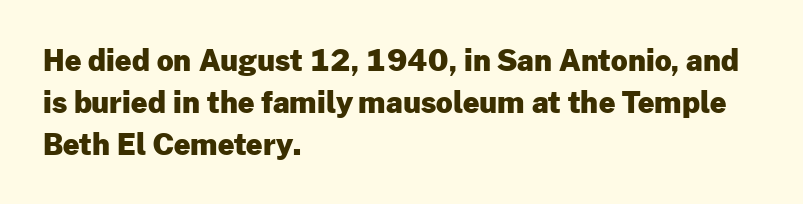
Words appear dense and cohesive because spacing is normal. Unlike a traditional serif, this face leaves its strokes unadorned. The lines sit at an ordinary, default distance from one another. Horizontally, the lines are justified to the leading edge only. Chunky letters — that's bold for sure.
